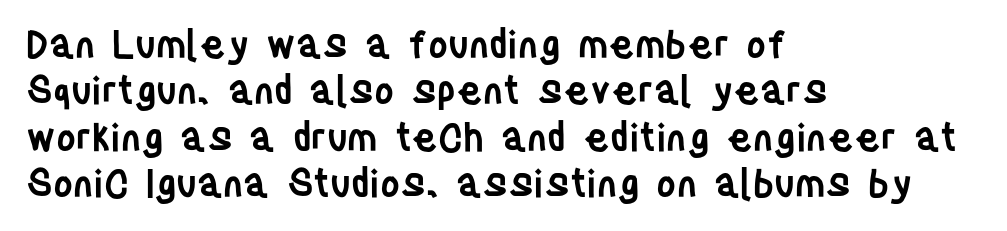
{"serif": "no", "italic": "no", "bold": "semi", "weight": "semibold", "width": "condensed", "stroke_contrast": "low", "x_height": "large", "monospaced": "no", "underline": "no", "align": "left", "line_spacing_ratio": 1.22, "letter_spacing": "normal", "letter_spacing_em": 0.0, "glyph_px": 38}
